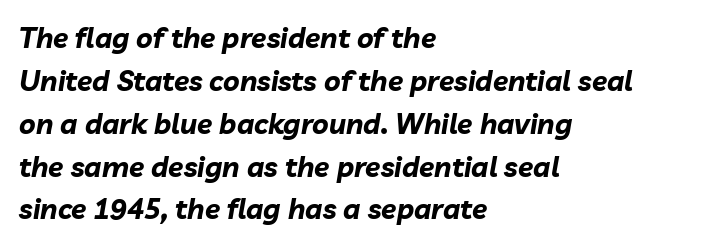
{"italic": "yes", "lean": "right", "slant_degrees": 10, "bold": "yes", "weight": "bold", "width": "normal", "stroke_contrast": "low", "x_height": "medium", "monospaced": "no", "underline": "no", "align": "left", "line_spacing": "normal", "line_spacing_ratio": 1.53, "letter_spacing": "normal", "letter_spacing_em": 0.0, "glyph_px": 28}
